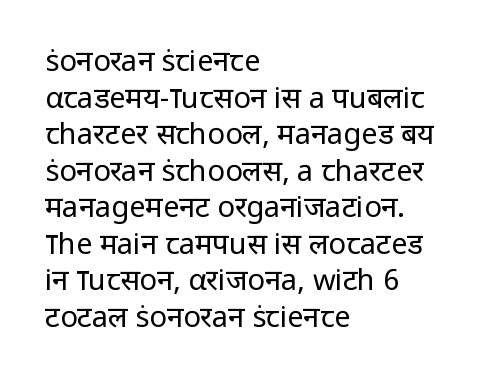
The image shows 29 px regular-weight sans-serif type, upright; set left-aligned, normal line spacing (1.26x), normal letter spacing, not underlined; low stroke contrast and a medium x-height.
